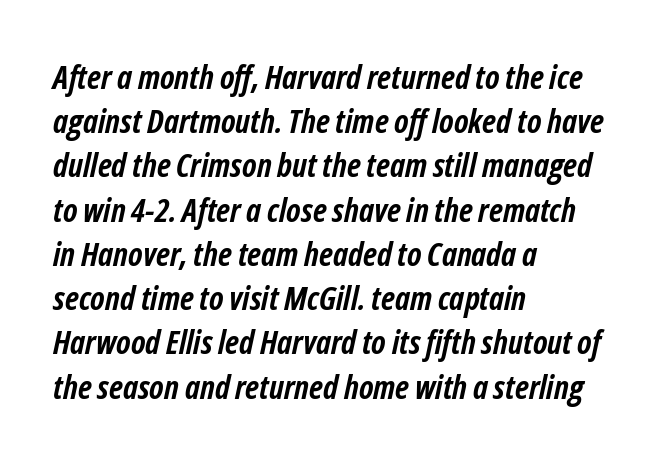
{"italic": "yes", "lean": "right", "slant_degrees": 12, "bold": "yes", "weight": "semibold", "width": "condensed", "stroke_contrast": "low", "x_height": "medium", "monospaced": "no", "underline": "no", "align": "left", "line_spacing": "normal", "line_spacing_ratio": 1.34, "letter_spacing": "normal", "letter_spacing_em": 0.0, "glyph_px": 33}
